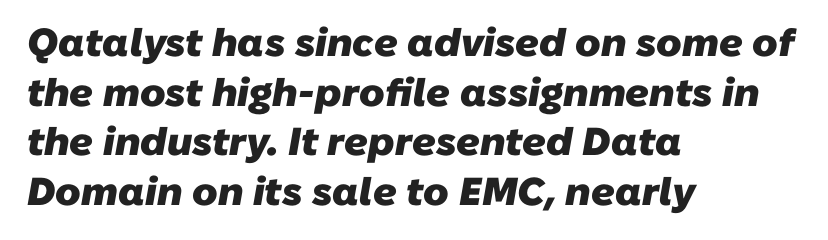
{"serif": "no", "bold": "yes", "weight": "heavy", "width": "normal", "stroke_contrast": "low", "x_height": "medium", "monospaced": "no", "underline": "no", "align": "left", "line_spacing": "normal", "line_spacing_ratio": 1.27, "letter_spacing": "normal", "letter_spacing_em": 0.0, "glyph_px": 39}
